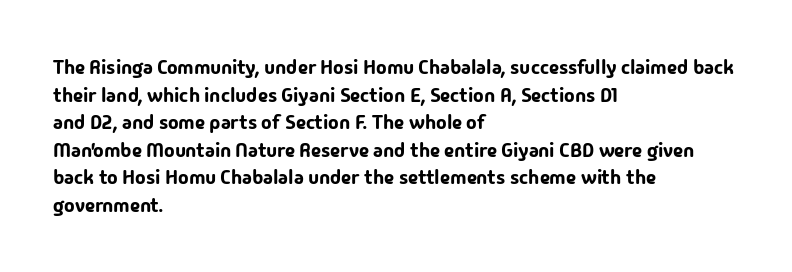
{"italic": "no", "underline": "no", "align": "left", "line_spacing": "normal", "line_spacing_ratio": 1.38, "letter_spacing": "normal", "letter_spacing_em": 0.0, "glyph_px": 20}
